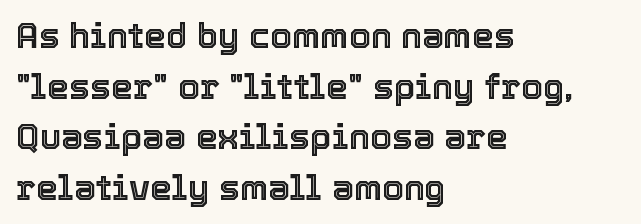
Q: Is the text italic (slanted)? A: No, it is upright.
Q: Is the text underlined? A: No.
Q: How is the paragraph aligned? A: Left-aligned.
Q: Is the spacing between letters normal or unusually wide? A: Normal.
Q: Is the spacing between lines tight, normal or loose? A: Normal.
Q: Width (condensed, normal, or wide)? A: Normal.
Q: x-height? A: Medium.
Q: Monospaced? A: No.
